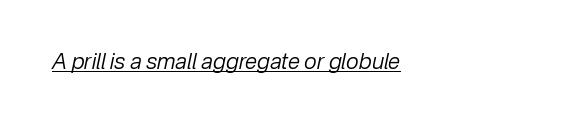
Q: Is the text bold? A: No.
Q: Is the text italic (slanted)? A: Yes, it leans right by about 12 degrees.
Q: Is the text underlined? A: Yes.
Q: Is the spacing between letters normal or unusually wide? A: Normal.
